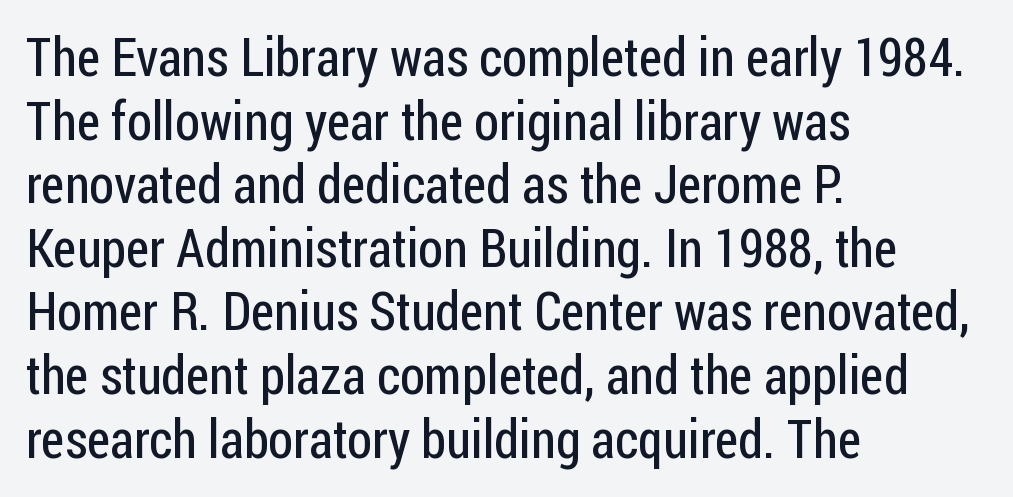
{"serif": "no", "italic": "no", "bold": "no", "weight": "regular", "width": "condensed", "stroke_contrast": "low", "x_height": "medium", "monospaced": "no", "underline": "no", "align": "left", "line_spacing_ratio": 1.2, "letter_spacing": "normal", "letter_spacing_em": 0.0, "glyph_px": 53}
